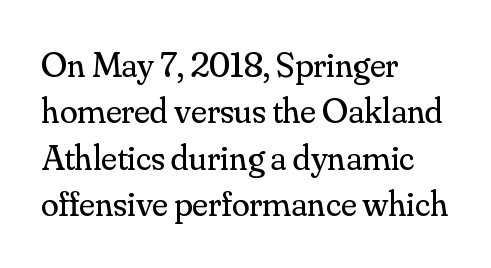
Q: Is the text bold? A: No.
Q: Is the text italic (slanted)? A: No, it is upright.
Q: Is the typeface a serif or a sans-serif typeface? A: Serif.
Q: Is the text underlined? A: No.
Q: How is the paragraph aligned? A: Left-aligned.
Q: Is the spacing between letters normal or unusually wide? A: Normal.
Q: Is the spacing between lines tight, normal or loose? A: Normal.
Q: Width (condensed, normal, or wide)? A: Normal.
Q: Stroke contrast? A: Medium.
Q: x-height? A: Small.
Q: Monospaced? A: No.
